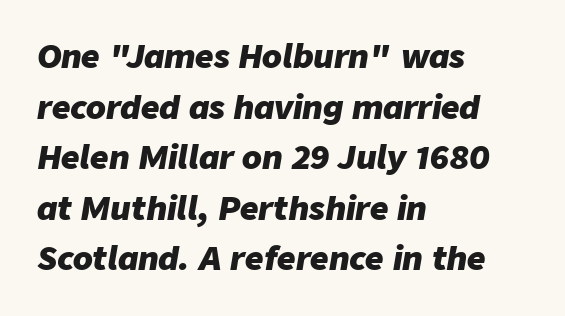
{"italic": "yes", "lean": "right", "slant_degrees": 9, "bold": "yes", "weight": "heavy", "width": "normal", "stroke_contrast": "low", "x_height": "medium", "monospaced": "no", "underline": "no", "align": "left", "line_spacing": "normal", "line_spacing_ratio": 1.58, "letter_spacing": "normal", "letter_spacing_em": 0.0, "glyph_px": 32}
